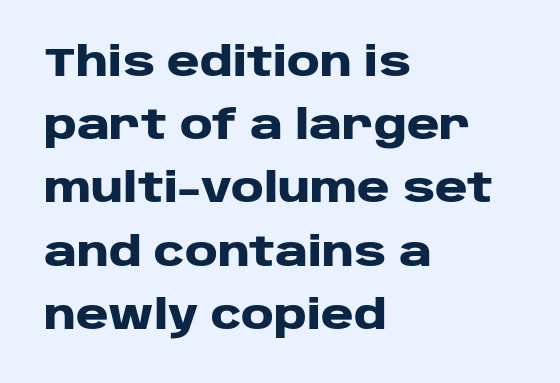
A typesetter would mark this as roman, not italic. A typesetter would call this zero additional tracking. Reading down the column, the eye jumps a familiar distance to each next line. Serifs: no, the terminals of the letterforms are clean. These lines are rendered in a variable-pitch font.
